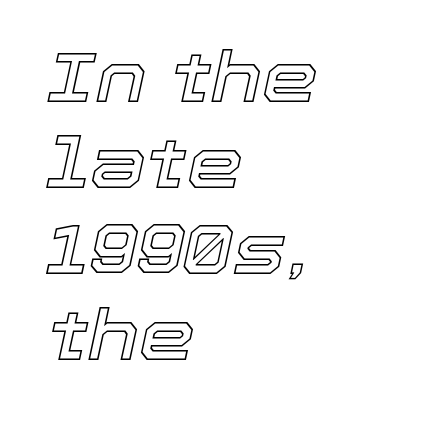
The image shows 71 px text type, italic (leaning right); set left-aligned, line spacing 1.21x, normal letter spacing, not underlined; a medium x-height.
